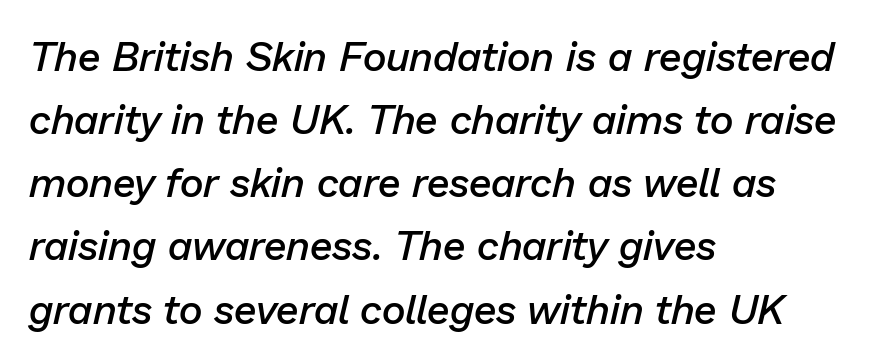
Standard letterfit; no display-style spreading of the glyphs. Vertically, the passage feels balanced, rows spaced as you'd expect. Is the type bold? Partly — it's a semibold, heavier than regular but not fully bold. Is the block centered? No — it sits flush against the left margin. Clear beneath every line of the passage.
